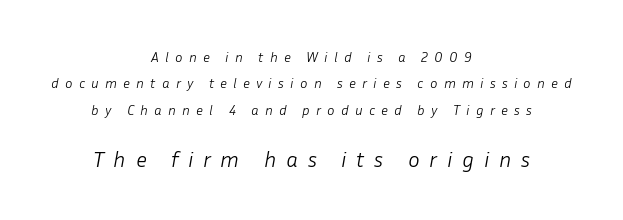
{"italic": "yes", "lean": "right", "slant_degrees": 10, "bold": "no", "underline": "no", "align": "center", "line_spacing_ratio": 1.88, "letter_spacing": "wide", "letter_spacing_em": 0.44, "larger_block": "second", "size_ratio": 1.57, "glyph_px": 22}
